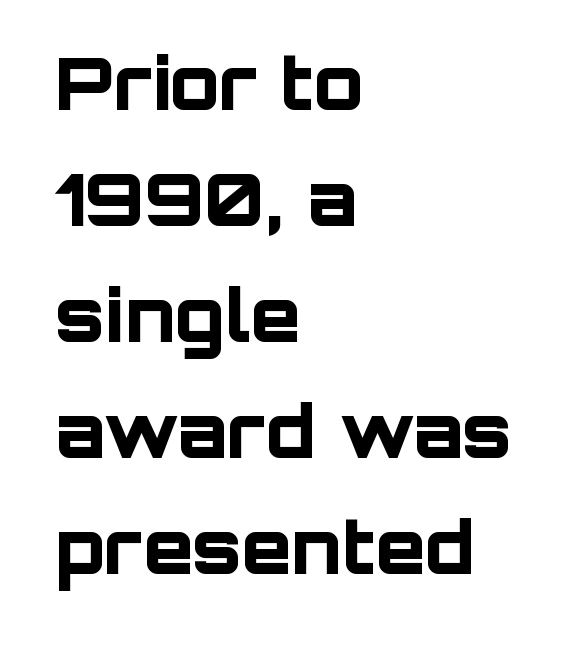
Q: Is the text bold? A: Yes.
Q: Is the text italic (slanted)? A: No, it is upright.
Q: Is the typeface a serif or a sans-serif typeface? A: Sans-serif.
Q: Is the text underlined? A: No.
Q: How is the paragraph aligned? A: Left-aligned.
Q: Is the spacing between letters normal or unusually wide? A: Normal.
Q: Is the spacing between lines tight, normal or loose? A: Normal.
Q: Width (condensed, normal, or wide)? A: Normal.
Q: Stroke contrast? A: Low.
Q: x-height? A: Large.
Q: Monospaced? A: No.
